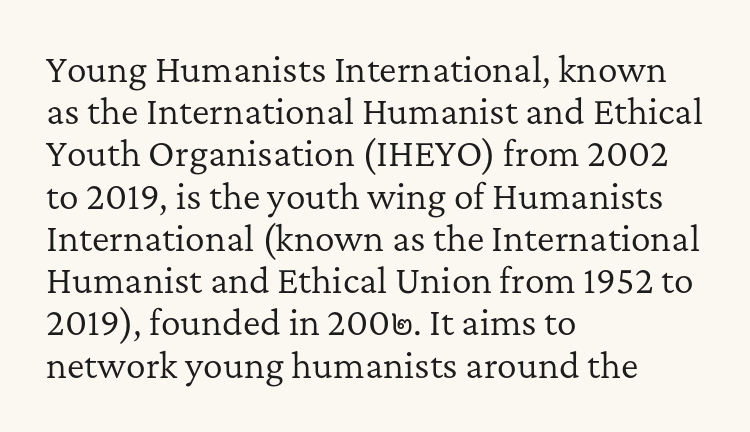
The rows are spaced the way most documents space them. Looks like regular typesetting: each glyph gets only the width it needs. A typesetter would label this face a serif. Is there any slant? The stems are plumb. Which margin do the lines hug? The left one — the right edge is uneven. Is this a heavy cut? Hardly; it is regular or lighter.
